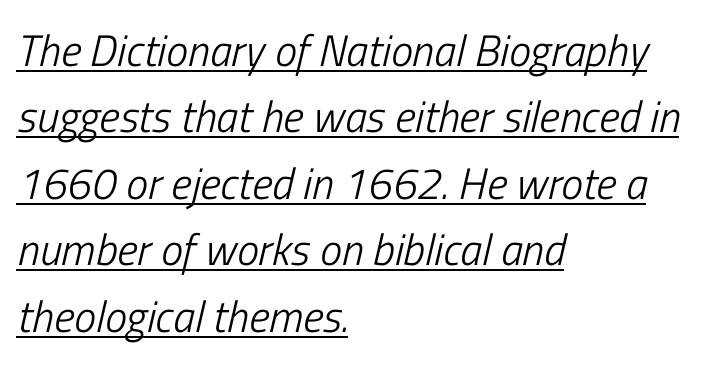
{"italic": "yes", "lean": "right", "slant_degrees": 13, "bold": "no", "weight": "light", "width": "condensed", "stroke_contrast": "low", "x_height": "medium", "monospaced": "no", "underline": "yes", "align": "left", "line_spacing": "normal", "line_spacing_ratio": 1.51, "letter_spacing": "normal", "letter_spacing_em": 0.0, "glyph_px": 44}
